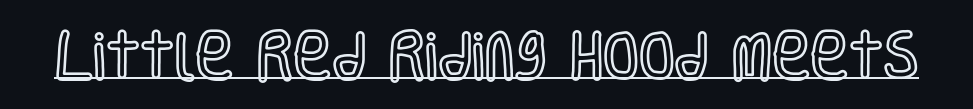
The image shows 52 px condensed type, upright; set normal letter spacing, underlined; a large x-height.
